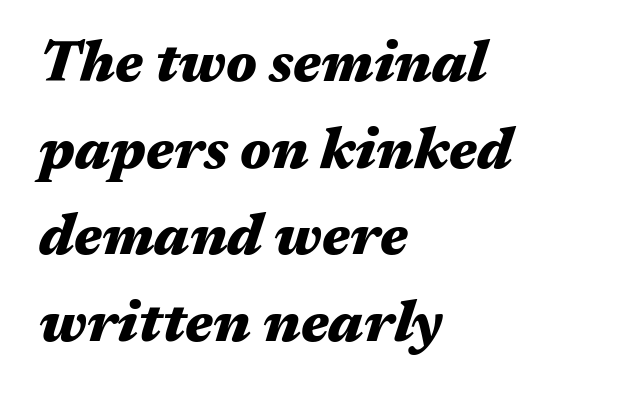
The image shows 57 px heavy, wide type, italic (leaning right); set left-aligned, normal line spacing (1.52x), normal letter spacing, not underlined; medium stroke contrast and a medium x-height.
